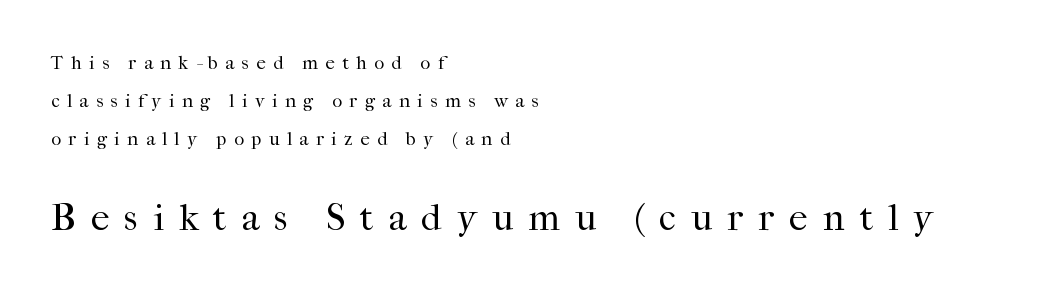
{"serif": "yes", "italic": "no", "bold": "no", "weight": "regular", "width": "normal", "stroke_contrast": "high", "x_height": "medium", "monospaced": "no", "underline": "no", "align": "left", "line_spacing": "loose", "line_spacing_ratio": 1.99, "letter_spacing": "wide", "letter_spacing_em": 0.39, "larger_block": "second", "size_ratio": 2.0, "glyph_px": 38}
